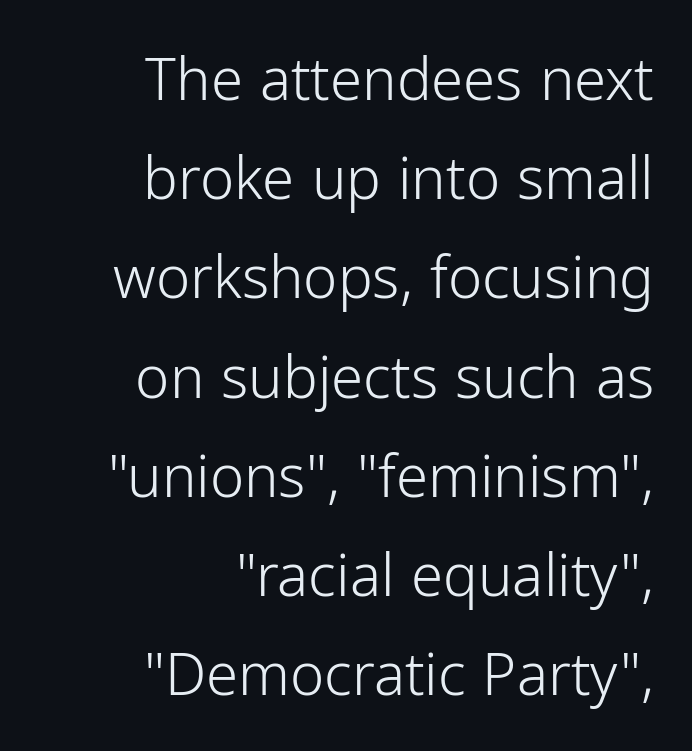
The image shows 58 px light sans-serif type, upright; set right-aligned, line spacing 1.71x, normal letter spacing, not underlined; low stroke contrast and a medium x-height.
